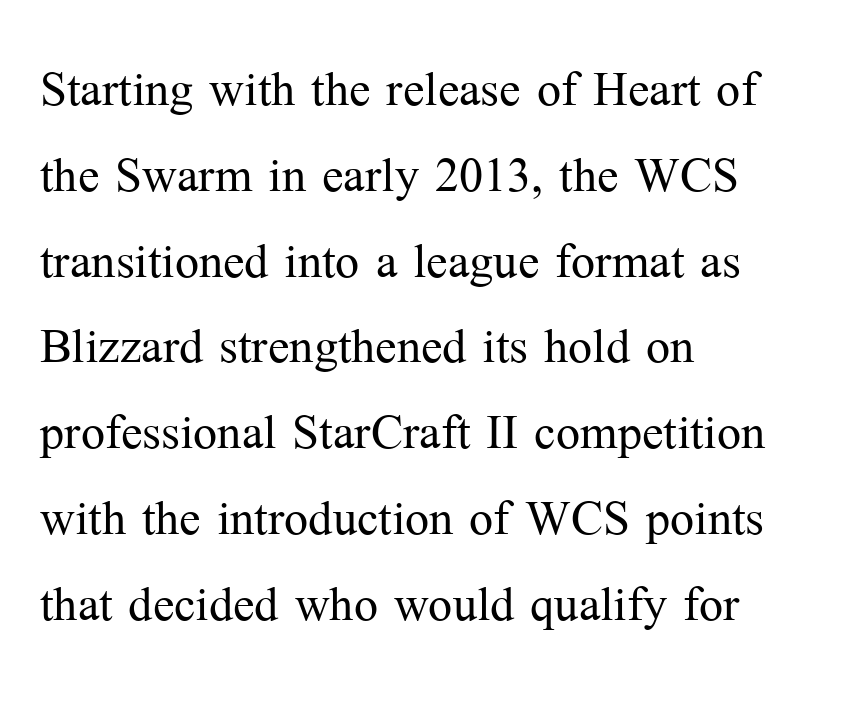
A student would call this left alignment; a typographer would say flush left, rag right. Honestly, there is no underline to notice here at all. A quiet, ordinary-to-light weight characterises the typeface. How would I describe the line gaps? Plain and ordinary. Does the type have serifs? Yes, each stem ends in a small foot. Nope, not italic — everything's standing straight.
